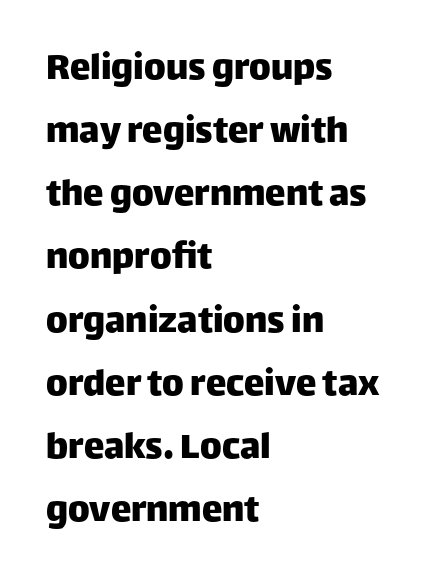
Q: Is the text italic (slanted)? A: No, it is upright.
Q: Is the typeface a serif or a sans-serif typeface? A: Sans-serif.
Q: Is the text underlined? A: No.
Q: How is the paragraph aligned? A: Left-aligned.
Q: Is the spacing between letters normal or unusually wide? A: Normal.
Q: Is the spacing between lines tight, normal or loose? A: Normal.
Q: Width (condensed, normal, or wide)? A: Normal.
Q: Stroke contrast? A: Low.
Q: x-height? A: Large.
Q: Monospaced? A: No.
